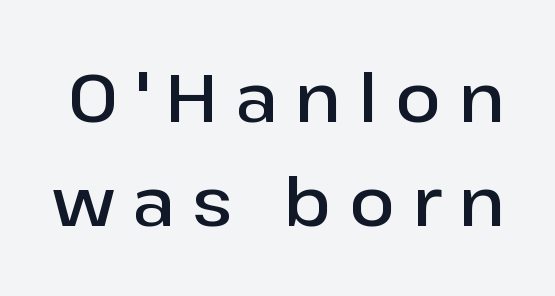
Q: Is the text bold? A: Semi-bold.
Q: Is the text italic (slanted)? A: No, it is upright.
Q: Is the typeface a serif or a sans-serif typeface? A: Sans-serif.
Q: Is the text underlined? A: No.
Q: Is the spacing between letters normal or unusually wide? A: Unusually wide.
Q: Is the spacing between lines tight, normal or loose? A: Normal.
Q: Width (condensed, normal, or wide)? A: Normal.
Q: Stroke contrast? A: Low.
Q: x-height? A: Medium.
Q: Monospaced? A: No.
